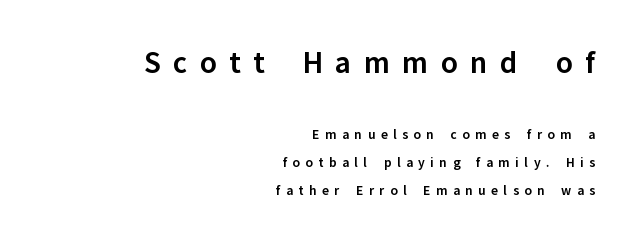
{"serif": "no", "italic": "no", "bold": "semi", "weight": "semibold", "width": "normal", "stroke_contrast": "low", "x_height": "medium", "monospaced": "no", "underline": "no", "align": "right", "line_spacing": "loose", "line_spacing_ratio": 2.01, "letter_spacing": "wide", "letter_spacing_em": 0.39, "larger_block": "first", "size_ratio": 2.29, "glyph_px": 32}
